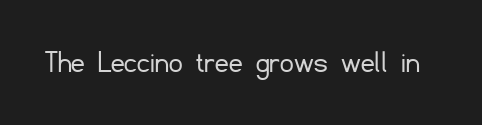
This sample uses an upright cut, with every glyph sitting square on the baseline. Typographically, this falls in the sans-serif category. Tracking value appears to be zero — textbook default spacing. Quick note: underline off. The letterforms sit at book weight or below.
